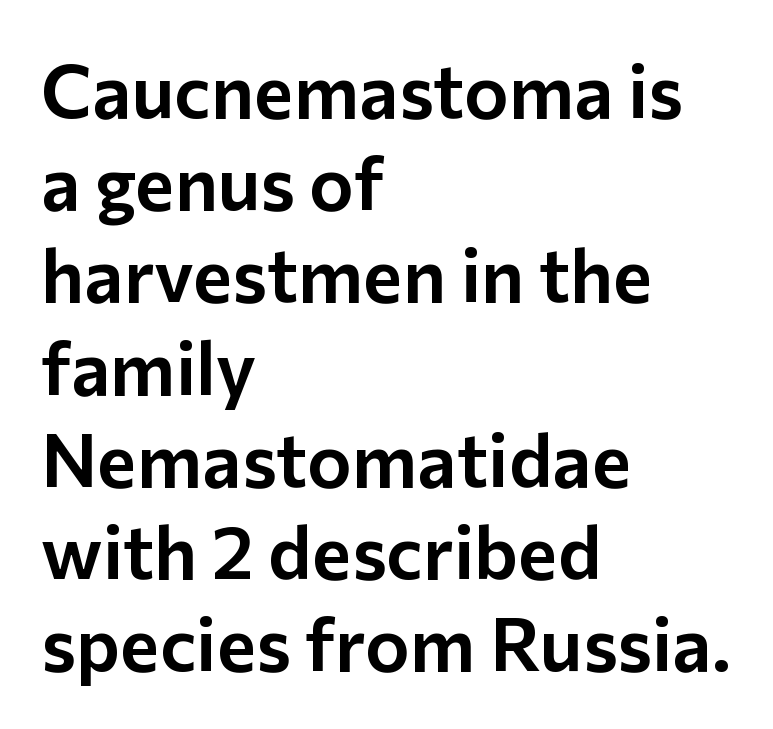
Q: Is the text italic (slanted)? A: No, it is upright.
Q: Is the typeface a serif or a sans-serif typeface? A: Sans-serif.
Q: Is the text underlined? A: No.
Q: How is the paragraph aligned? A: Left-aligned.
Q: Is the spacing between letters normal or unusually wide? A: Normal.
Q: Width (condensed, normal, or wide)? A: Normal.
Q: Stroke contrast? A: Low.
Q: x-height? A: Medium.
Q: Monospaced? A: No.
